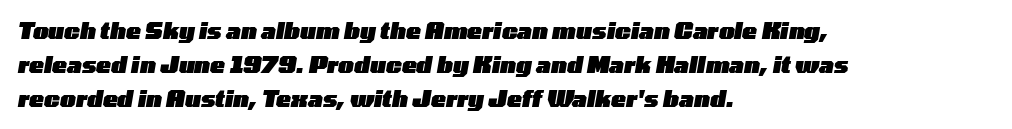
This is heavy type, rendered in bold. Whoever set this chose a conventional vertical rhythm. Type without underlining. The letterforms sit shoulder to shoulder at normal distance.
